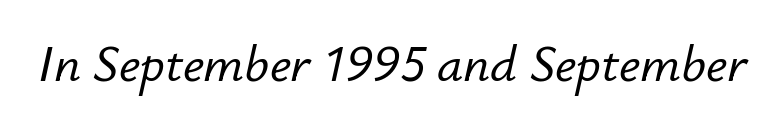
{"italic": "yes", "lean": "right", "slant_degrees": 12, "width": "normal", "stroke_contrast": "low", "x_height": "small", "monospaced": "no", "underline": "no", "letter_spacing": "normal", "letter_spacing_em": 0.0, "glyph_px": 52}
